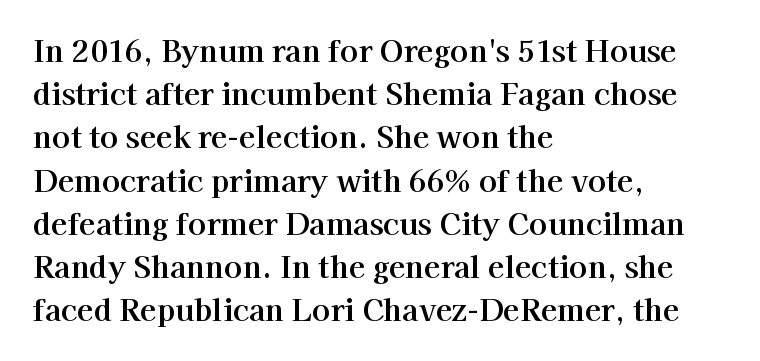
Q: Is the text italic (slanted)? A: No, it is upright.
Q: Is the typeface a serif or a sans-serif typeface? A: Serif.
Q: Is the text underlined? A: No.
Q: How is the paragraph aligned? A: Left-aligned.
Q: Is the spacing between letters normal or unusually wide? A: Normal.
Q: Is the spacing between lines tight, normal or loose? A: Normal.
Q: Width (condensed, normal, or wide)? A: Normal.
Q: Stroke contrast? A: High.
Q: x-height? A: Medium.
Q: Monospaced? A: No.
